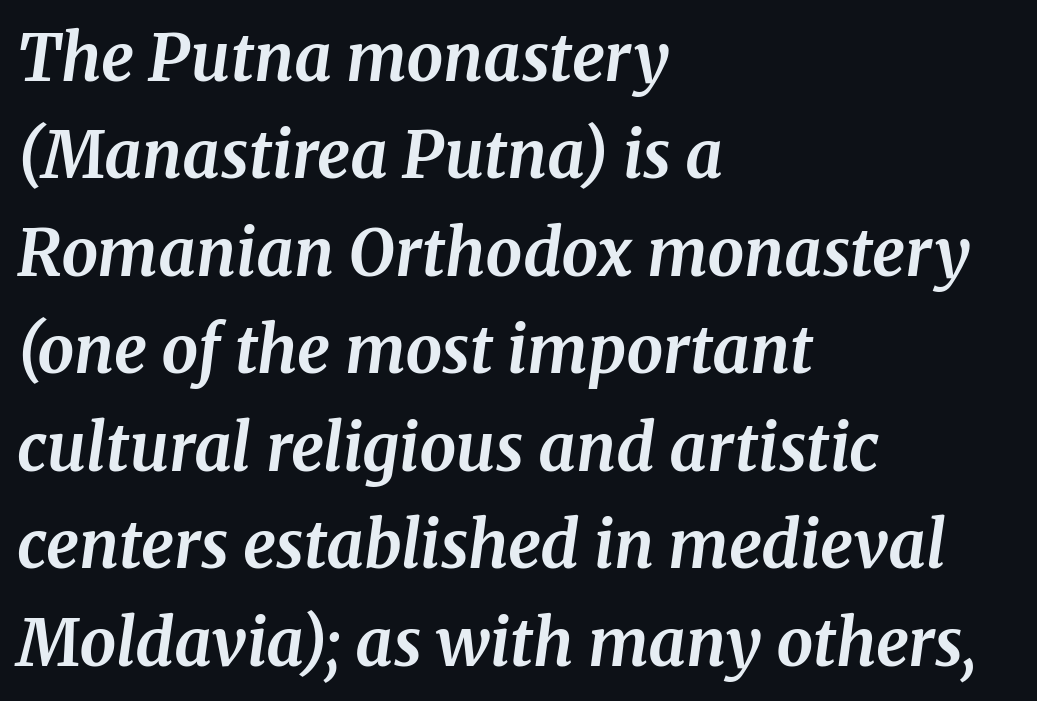
{"serif": "yes", "italic": "yes", "lean": "right", "slant_degrees": 8, "bold": "yes", "weight": "bold", "width": "normal", "stroke_contrast": "medium", "x_height": "medium", "monospaced": "no", "underline": "no", "align": "left", "line_spacing": "normal", "line_spacing_ratio": 1.5, "letter_spacing": "normal", "letter_spacing_em": 0.0, "glyph_px": 65}
